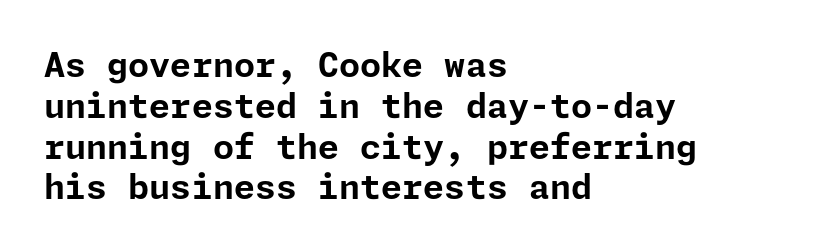
{"serif": "no", "italic": "no", "bold": "yes", "weight": "bold", "width": "normal", "stroke_contrast": "low", "x_height": "medium", "underline": "no", "align": "left", "line_spacing_ratio": 1.2, "letter_spacing": "normal", "letter_spacing_em": 0.0, "glyph_px": 34}
